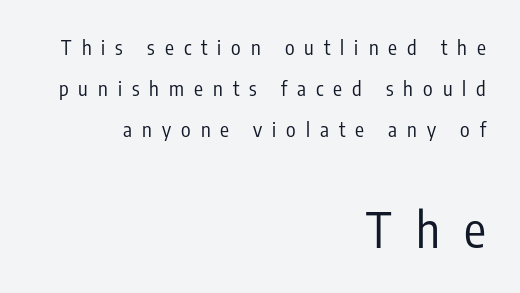
The image shows 49 px regular-weight, condensed sans-serif type, upright; set right-aligned, loose line spacing (2.06x), unusually wide letter spacing (+0.5 em), not underlined; the second (bottom) block is 2.45x larger; low stroke contrast and a medium x-height.
